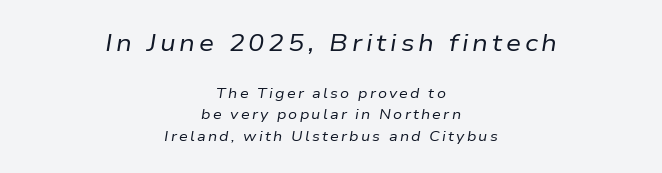
The strip under each line holds only bare page. Typesetter's note — upper block bumped up in size, lower block left smaller. The block of text has a typical density, with ordinary space between rows. The compositor balanced each line on the midline. Stems here are at most as thick as an everyday book face. Compared with ordinary roman type, these characters are visibly tilted.
